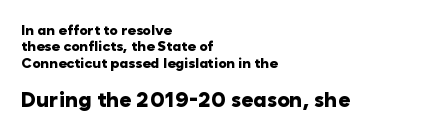
Vertical strokes here are truly vertical. Heavy, bold letterforms. There is no visible air inserted between adjacent glyphs. Only glyphs here, with clear space below each row.
